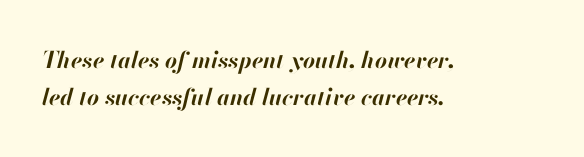
The image shows 23 px bold type, italic (leaning right); set left-aligned, normal line spacing (1.6x), normal letter spacing, not underlined.
